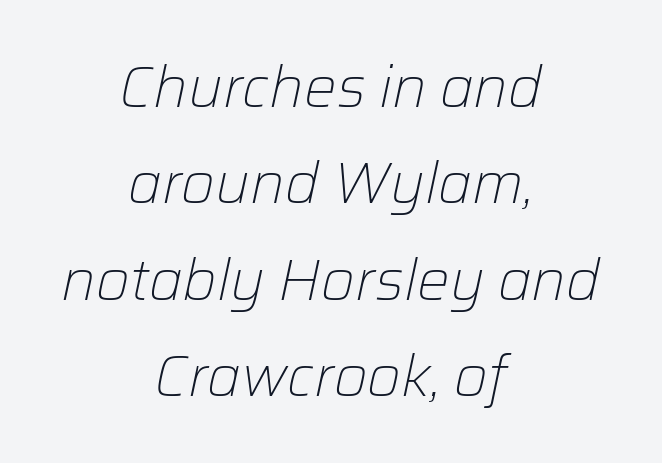
{"italic": "yes", "lean": "right", "slant_degrees": 12, "bold": "no", "weight": "light", "width": "normal", "stroke_contrast": "low", "x_height": "medium", "monospaced": "no", "underline": "no", "align": "center", "line_spacing": "normal", "line_spacing_ratio": 1.66, "letter_spacing": "normal", "letter_spacing_em": 0.0, "glyph_px": 58}
